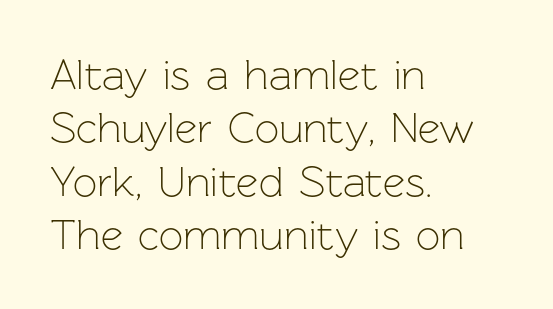
Q: Is the text bold? A: No.
Q: Is the text italic (slanted)? A: No, it is upright.
Q: Is the typeface a serif or a sans-serif typeface? A: Sans-serif.
Q: Is the text underlined? A: No.
Q: How is the paragraph aligned? A: Left-aligned.
Q: Is the spacing between letters normal or unusually wide? A: Normal.
Q: Width (condensed, normal, or wide)? A: Normal.
Q: Stroke contrast? A: Low.
Q: x-height? A: Medium.
Q: Monospaced? A: No.
